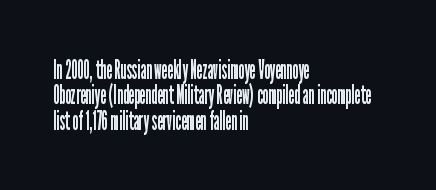
Q: Is the text bold? A: No.
Q: Is the text italic (slanted)? A: No, it is upright.
Q: Is the text underlined? A: No.
Q: How is the paragraph aligned? A: Left-aligned.
Q: Is the spacing between letters normal or unusually wide? A: Normal.
Q: Is the spacing between lines tight, normal or loose? A: Tight.
